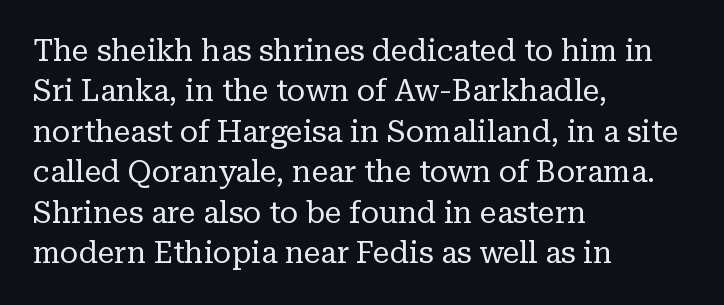
Q: Is the text bold? A: No.
Q: Is the text italic (slanted)? A: No, it is upright.
Q: Is the typeface a serif or a sans-serif typeface? A: Serif.
Q: Is the text underlined? A: No.
Q: How is the paragraph aligned? A: Left-aligned.
Q: Is the spacing between letters normal or unusually wide? A: Normal.
Q: Is the spacing between lines tight, normal or loose? A: Normal.
Q: Width (condensed, normal, or wide)? A: Normal.
Q: Stroke contrast? A: Low.
Q: x-height? A: Medium.
Q: Monospaced? A: No.
